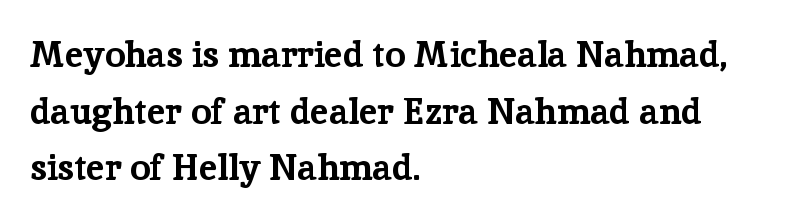
Q: Is the text bold? A: Yes.
Q: Is the text italic (slanted)? A: No, it is upright.
Q: Is the typeface a serif or a sans-serif typeface? A: Serif.
Q: Is the text underlined? A: No.
Q: How is the paragraph aligned? A: Left-aligned.
Q: Is the spacing between letters normal or unusually wide? A: Normal.
Q: Is the spacing between lines tight, normal or loose? A: Normal.
Q: Width (condensed, normal, or wide)? A: Normal.
Q: Stroke contrast? A: Low.
Q: x-height? A: Medium.
Q: Monospaced? A: No.
